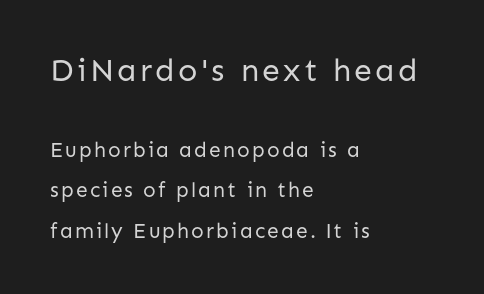
Reading down the column, the eye jumps a long way to each next line. The passage shown begins with its larger block and ends with its smaller one. A classic flush-left, rag-right setting is used for this passage. These lines are rendered in a variable-pitch font. Underline: absent.
